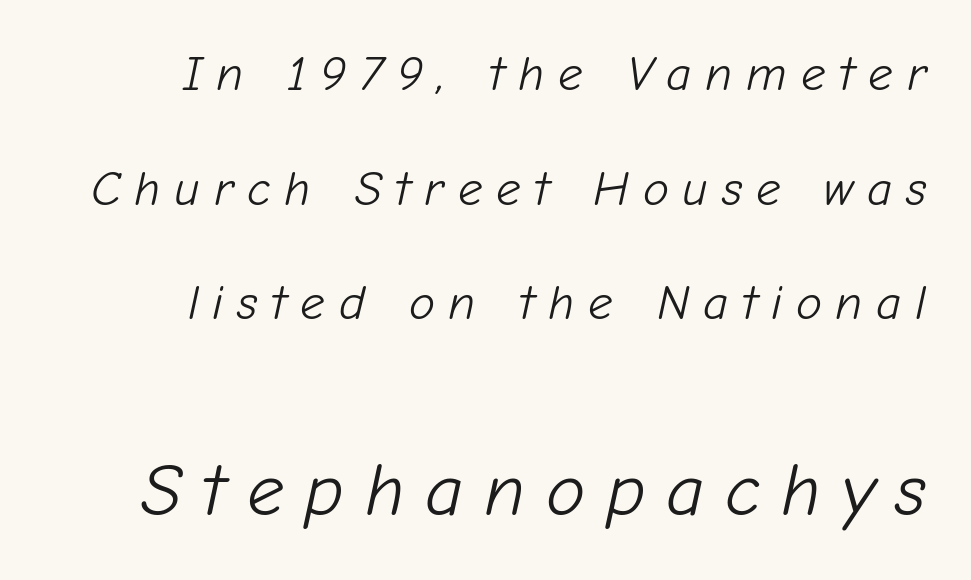
The image shows 74 px light type, italic (leaning right); set right-aligned, loose line spacing (2.34x), unusually wide letter spacing (+0.28 em), not underlined; the second (bottom) block is 1.51x larger; low stroke contrast and a medium x-height.
